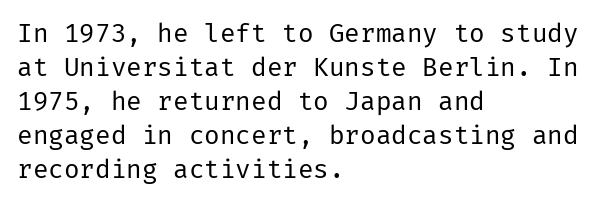
{"italic": "no", "bold": "no", "underline": "no", "align": "left", "line_spacing": "normal", "line_spacing_ratio": 1.31, "letter_spacing": "normal", "letter_spacing_em": 0.0, "glyph_px": 26}
